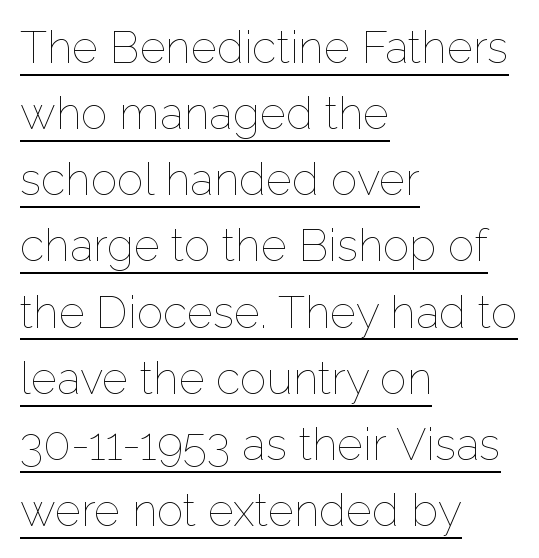
Q: Is the text bold? A: No.
Q: Is the text italic (slanted)? A: No, it is upright.
Q: Is the text underlined? A: Yes.
Q: How is the paragraph aligned? A: Left-aligned.
Q: Is the spacing between letters normal or unusually wide? A: Normal.
Q: Is the spacing between lines tight, normal or loose? A: Normal.
Q: Width (condensed, normal, or wide)? A: Normal.
Q: Stroke contrast? A: Low.
Q: x-height? A: Medium.
Q: Monospaced? A: No.
